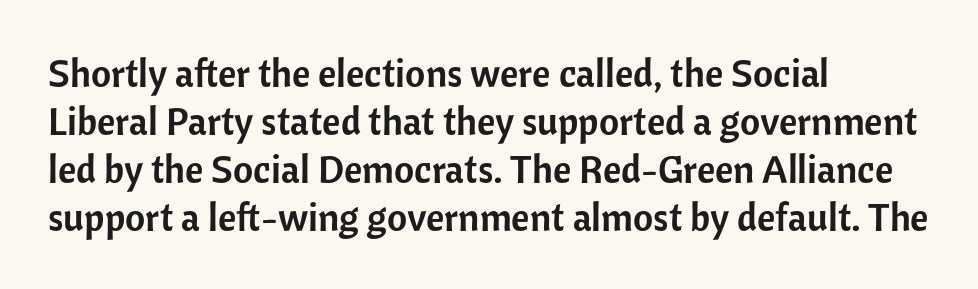
{"serif": "no", "italic": "no", "width": "normal", "stroke_contrast": "low", "x_height": "medium", "monospaced": "no", "underline": "no", "align": "left", "line_spacing_ratio": 1.23, "letter_spacing": "normal", "letter_spacing_em": 0.0, "glyph_px": 39}
